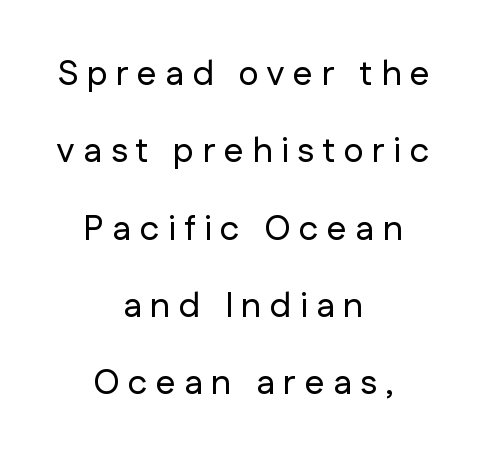
Q: Is the text italic (slanted)? A: No, it is upright.
Q: Is the typeface a serif or a sans-serif typeface? A: Sans-serif.
Q: Is the text underlined? A: No.
Q: How is the paragraph aligned? A: Centered.
Q: Is the spacing between letters normal or unusually wide? A: Unusually wide.
Q: Is the spacing between lines tight, normal or loose? A: Loose.
Q: Width (condensed, normal, or wide)? A: Normal.
Q: Stroke contrast? A: Low.
Q: x-height? A: Medium.
Q: Monospaced? A: No.
